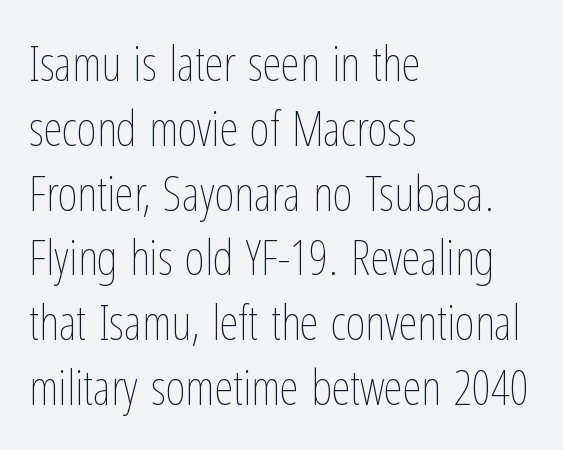
Tracking value appears to be zero — textbook default spacing. Notice how the stems are strictly vertical — no italics here. Character widths vary here, with narrow letters taking less room than wide ones. Beneath every word, the page is bare. This reads as an unemphasized weight, regular at the heaviest.
